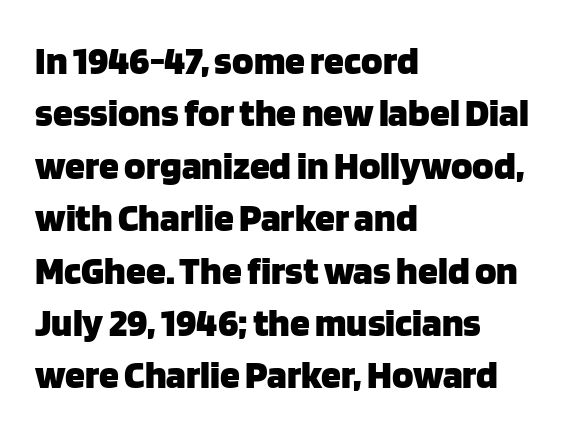
{"serif": "no", "italic": "no", "bold": "yes", "weight": "heavy", "width": "normal", "stroke_contrast": "low", "x_height": "large", "monospaced": "no", "underline": "no", "align": "left", "line_spacing": "normal", "line_spacing_ratio": 1.31, "letter_spacing": "normal", "letter_spacing_em": 0.0, "glyph_px": 40}
